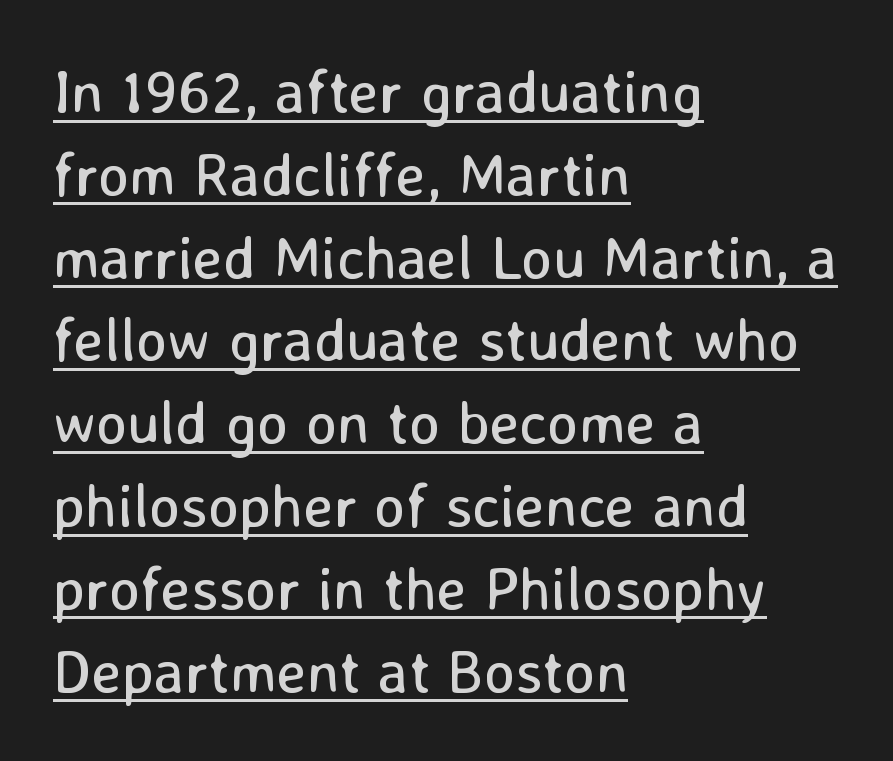
Q: Is the text bold? A: No.
Q: Is the text italic (slanted)? A: No, it is upright.
Q: Is the typeface a serif or a sans-serif typeface? A: Sans-serif.
Q: Is the text underlined? A: Yes.
Q: How is the paragraph aligned? A: Left-aligned.
Q: Is the spacing between letters normal or unusually wide? A: Normal.
Q: Is the spacing between lines tight, normal or loose? A: Normal.
Q: Width (condensed, normal, or wide)? A: Normal.
Q: Stroke contrast? A: Low.
Q: x-height? A: Medium.
Q: Monospaced? A: No.
